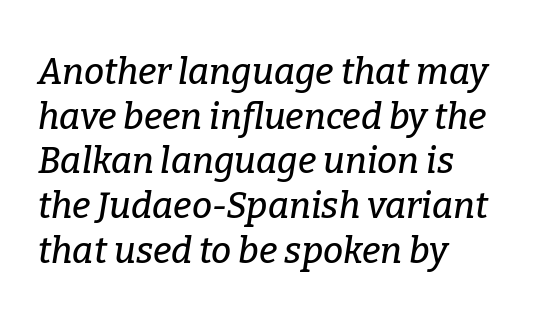
The image shows 36 px serif type, italic (leaning right); set left-aligned, line spacing 1.24x, normal letter spacing, not underlined; low stroke contrast and a medium x-height.
